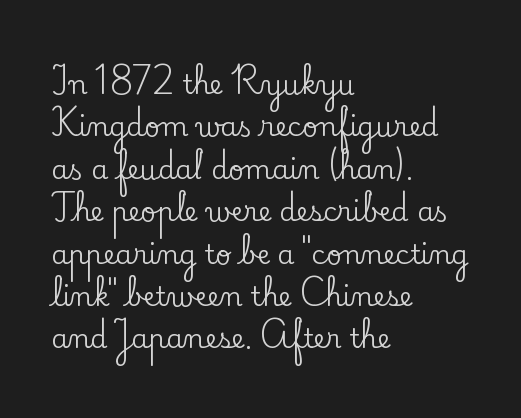
Successive baselines arrive at the customary interval. Tall strokes in this sample are plumb rather than angled. Where is the straight margin? On the left. Lines of text with bare space underneath. Each word holds together tightly as a unit, with standard inter-letter gaps.
